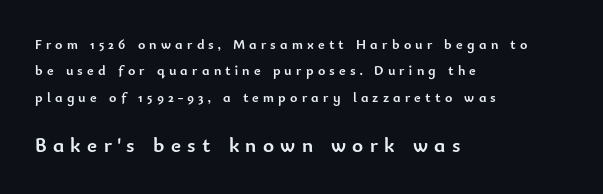
The image shows 21 px bold type, upright; set left-aligned, line spacing 1.88x, unusually wide letter spacing (+0.3 em), not underlined; the second (bottom) block is 1.5x larger.
